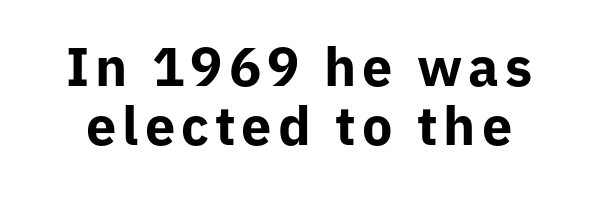
{"serif": "no", "italic": "no", "bold": "yes", "weight": "bold", "width": "normal", "stroke_contrast": "low", "x_height": "medium", "monospaced": "no", "underline": "no", "line_spacing": "tight", "line_spacing_ratio": 1.09, "glyph_px": 54}
